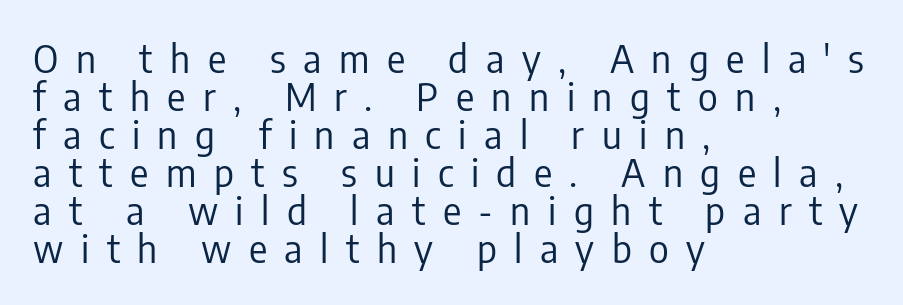
{"serif": "no", "italic": "no", "bold": "no", "weight": "regular", "width": "condensed", "stroke_contrast": "low", "x_height": "medium", "monospaced": "no", "underline": "no", "align": "left", "line_spacing": "tight", "line_spacing_ratio": 1.0, "letter_spacing": "wide", "letter_spacing_em": 0.46, "glyph_px": 38}
